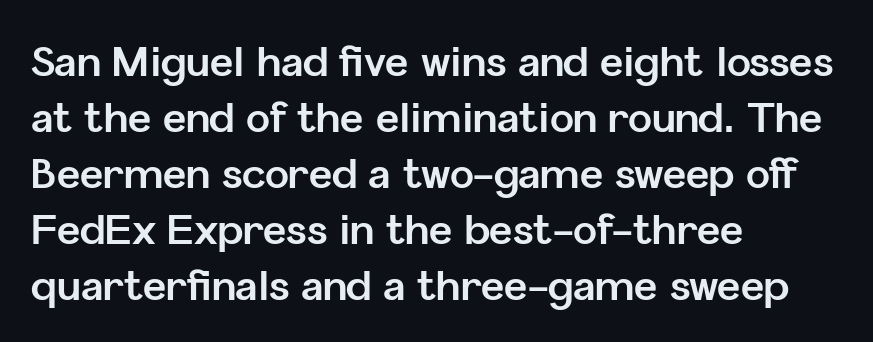
The image shows 40 px bold sans-serif type, upright; set left-aligned, normal line spacing (1.4x), normal letter spacing, not underlined; low stroke contrast and a medium x-height.
